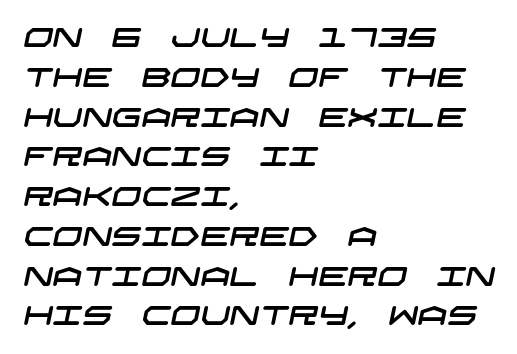
Successive baselines arrive at the customary interval. No extra tracking has been applied to these lines. Reading down the block, your eye returns to a fixed left position each line. The foot of each line stays bare and open.
